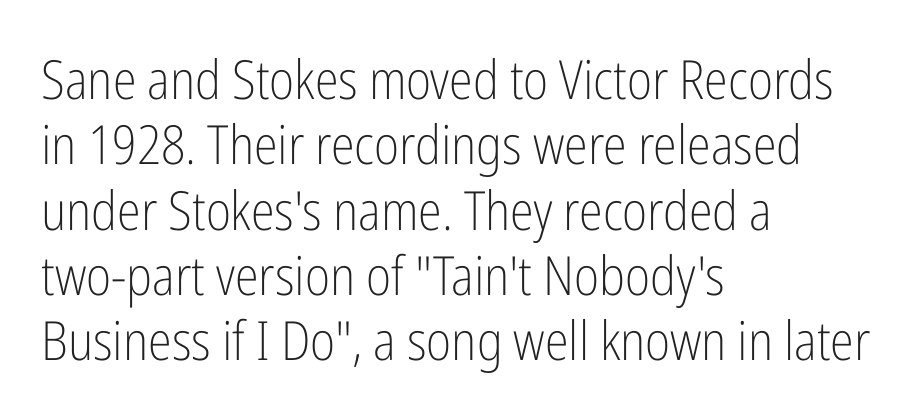
{"serif": "no", "italic": "no", "bold": "no", "weight": "light", "width": "condensed", "stroke_contrast": "low", "x_height": "medium", "monospaced": "no", "underline": "no", "align": "left", "line_spacing_ratio": 1.21, "letter_spacing": "normal", "letter_spacing_em": 0.0, "glyph_px": 54}
